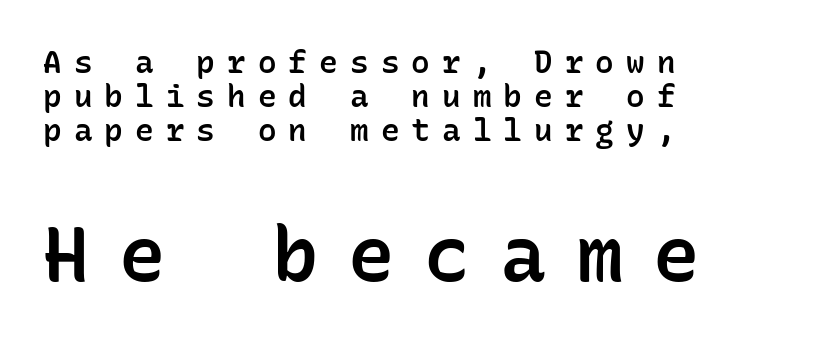
{"serif": "no", "italic": "no", "bold": "semi", "weight": "semibold", "width": "normal", "stroke_contrast": "low", "x_height": "medium", "monospaced": "yes", "underline": "no", "align": "left", "line_spacing": "tight", "line_spacing_ratio": 1.1, "letter_spacing": "wide", "letter_spacing_em": 0.39, "larger_block": "second", "size_ratio": 2.48, "glyph_px": 77}
